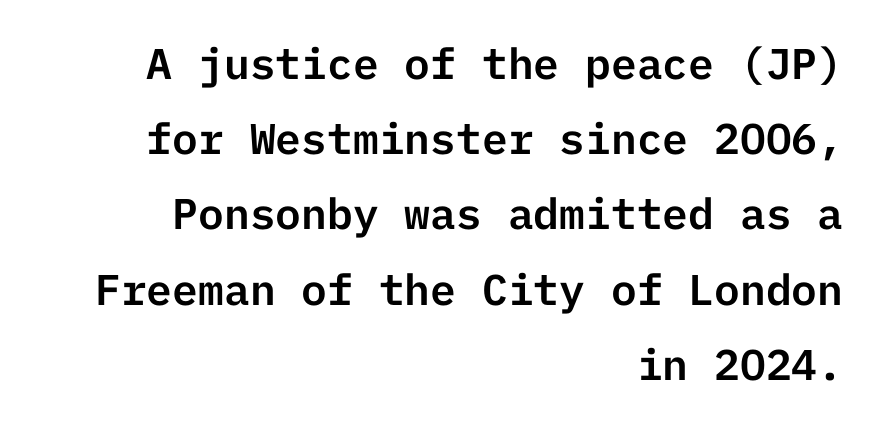
{"serif": "no", "italic": "no", "width": "normal", "stroke_contrast": "low", "x_height": "medium", "underline": "no", "align": "right", "line_spacing_ratio": 1.75, "letter_spacing": "normal", "letter_spacing_em": 0.0, "glyph_px": 43}
